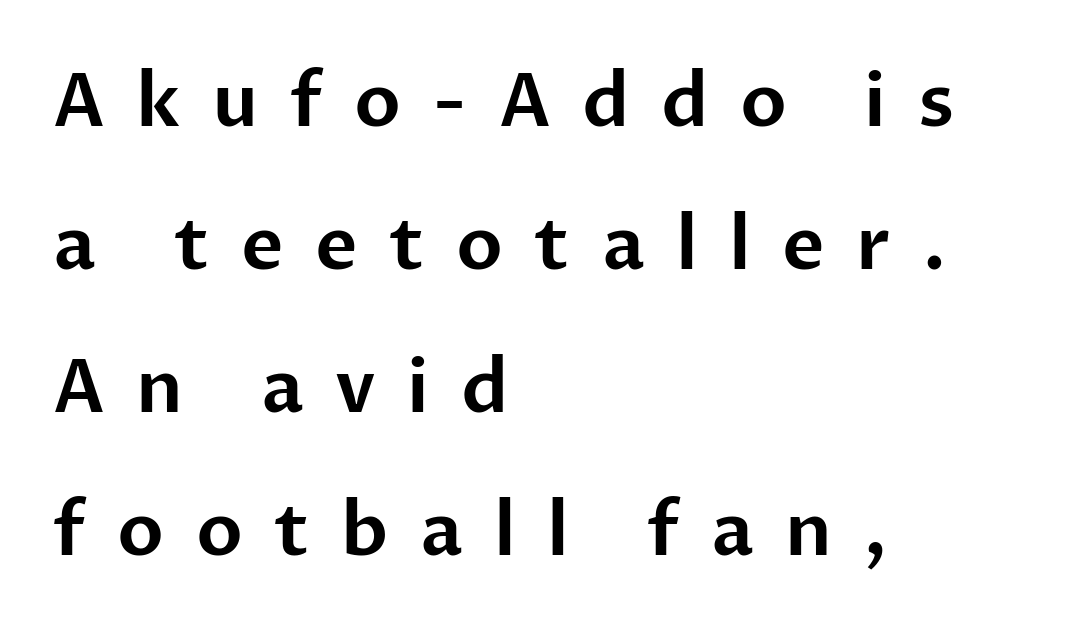
Between one letter and the next there's a generous, obvious gap. Nothing sits at the stroke ends, so this counts as sans-serif. Layout note: lines flush left. These lines are rendered in a variable-pitch font.
